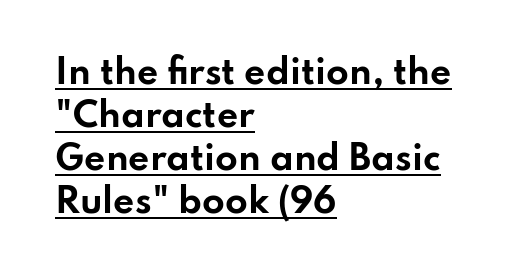
The image shows 33 px bold, wide sans-serif type, upright; set left-aligned, normal line spacing (1.3x), normal letter spacing, underlined; low stroke contrast and a small x-height.
